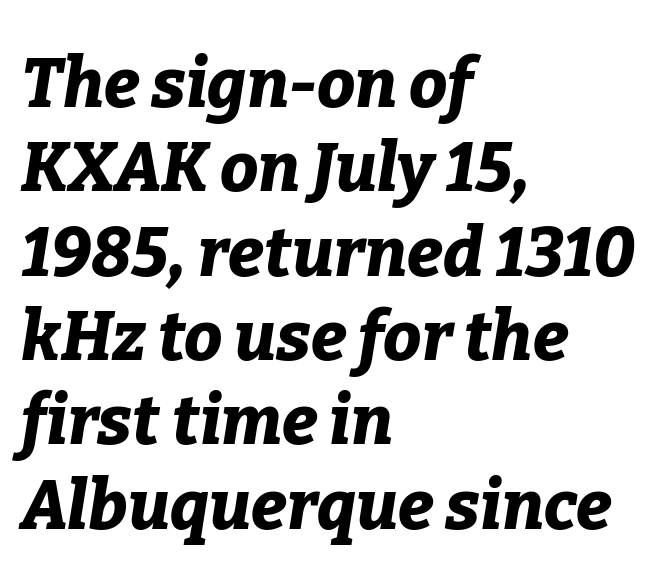
Q: Is the text bold? A: Yes.
Q: Is the text italic (slanted)? A: Yes, it leans right by about 9 degrees.
Q: Is the text underlined? A: No.
Q: How is the paragraph aligned? A: Left-aligned.
Q: Is the spacing between letters normal or unusually wide? A: Normal.
Q: Width (condensed, normal, or wide)? A: Normal.
Q: Stroke contrast? A: Low.
Q: x-height? A: Medium.
Q: Monospaced? A: No.
